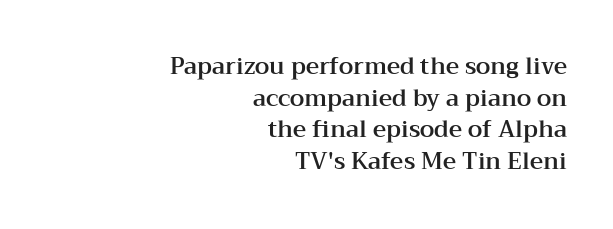
In CSS terms this would be text-align: right. Notice how the stems are strictly vertical — no italics here. The block of text has a typical density, with ordinary space between rows. Students, note that the glyphs here touch the page at normal intervals.
